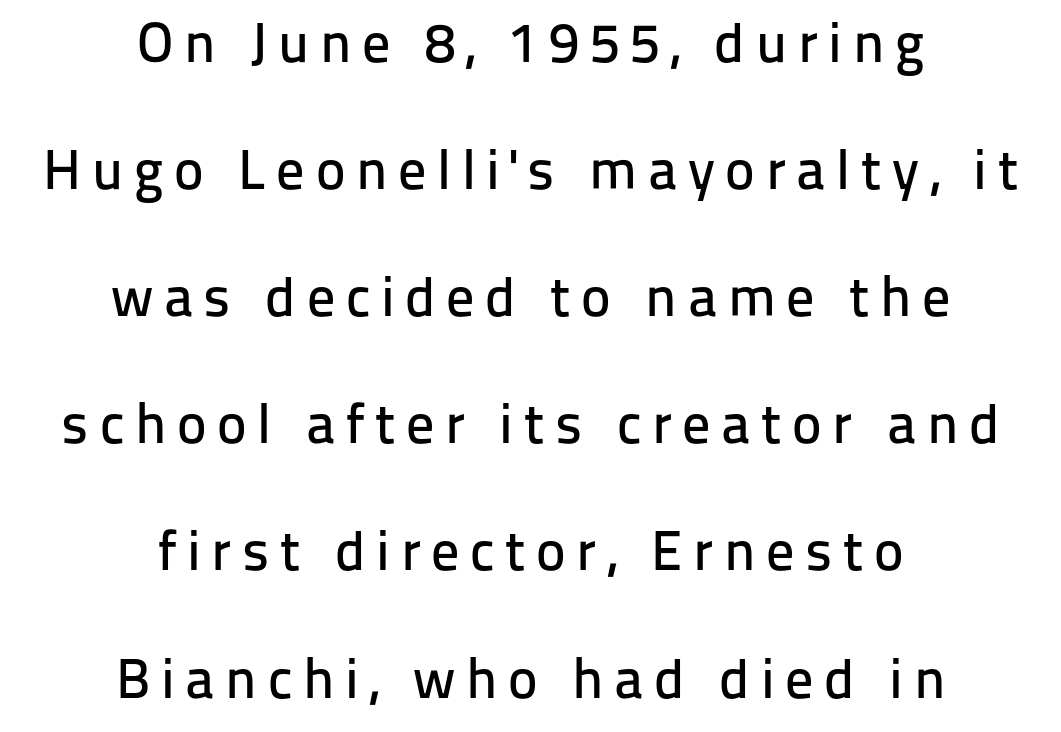
Serif or sans? Sans — the stroke terminals are bare. The vertical gap from one line to the next is large. Think of a printed novel: that variable character pitch is what you see here. Vertical strokes here are truly vertical. Does the copy run flush right? No — it is centered line by line. Lines of text with bare space underneath.
